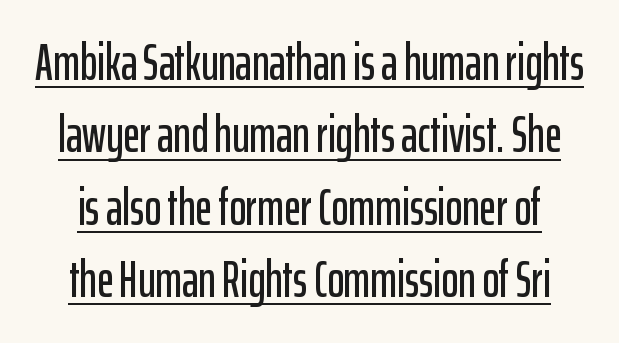
The image shows 51 px condensed sans-serif type, upright; set centered, normal line spacing (1.42x), normal letter spacing, underlined; low stroke contrast and a medium x-height.
